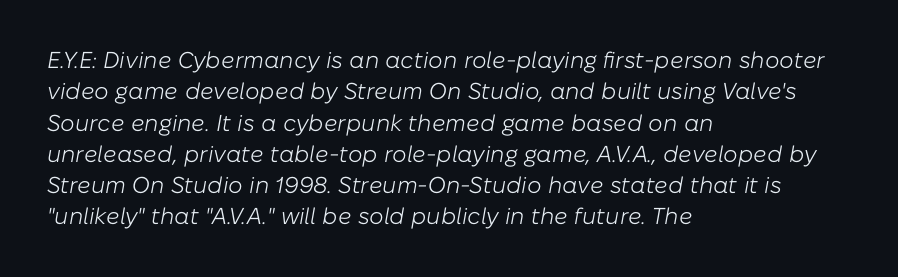
Q: Is the text bold? A: No.
Q: Is the text italic (slanted)? A: Yes, it leans right by about 10 degrees.
Q: Is the text underlined? A: No.
Q: How is the paragraph aligned? A: Left-aligned.
Q: Is the spacing between letters normal or unusually wide? A: Normal.
Q: Is the spacing between lines tight, normal or loose? A: Normal.
